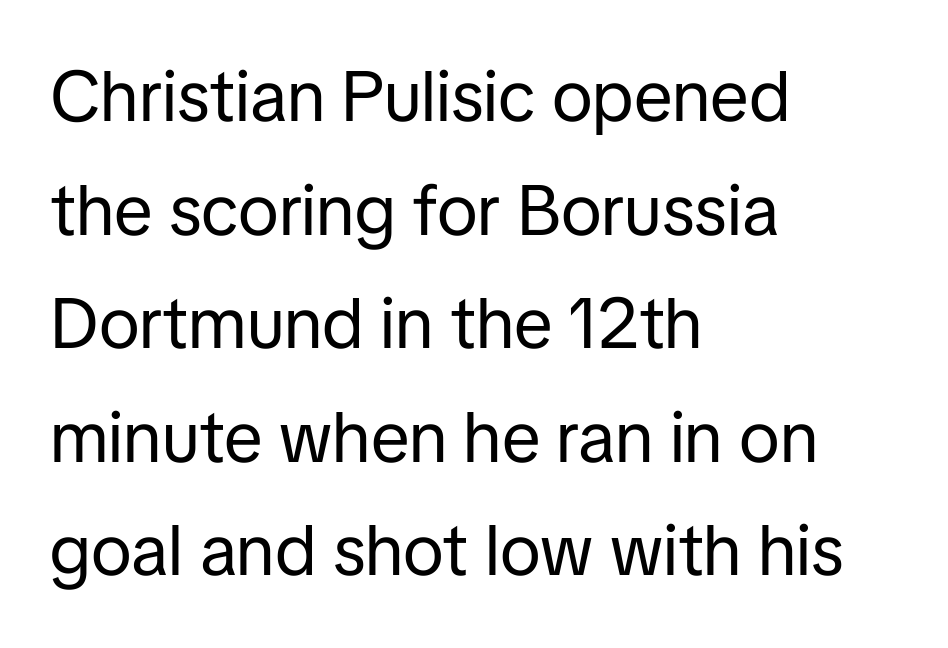
The image shows 71 px regular-weight sans-serif type, upright; set left-aligned, normal line spacing (1.6x), normal letter spacing, not underlined; low stroke contrast and a medium x-height.
